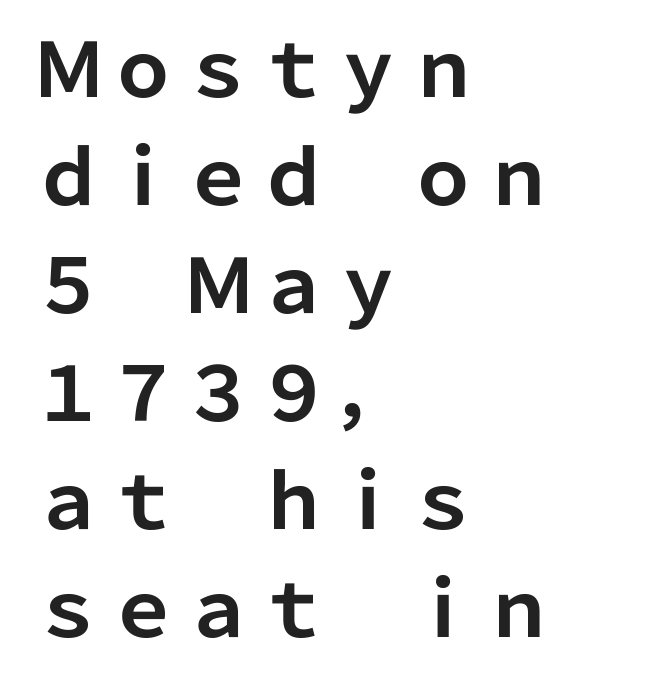
Q: Is the text bold? A: Yes.
Q: Is the text italic (slanted)? A: No, it is upright.
Q: Is the typeface a serif or a sans-serif typeface? A: Sans-serif.
Q: Is the text underlined? A: No.
Q: How is the paragraph aligned? A: Left-aligned.
Q: Is the spacing between letters normal or unusually wide? A: Normal.
Q: Is the spacing between lines tight, normal or loose? A: Normal.
Q: Width (condensed, normal, or wide)? A: Normal.
Q: Stroke contrast? A: Low.
Q: x-height? A: Medium.
Q: Monospaced? A: No.
